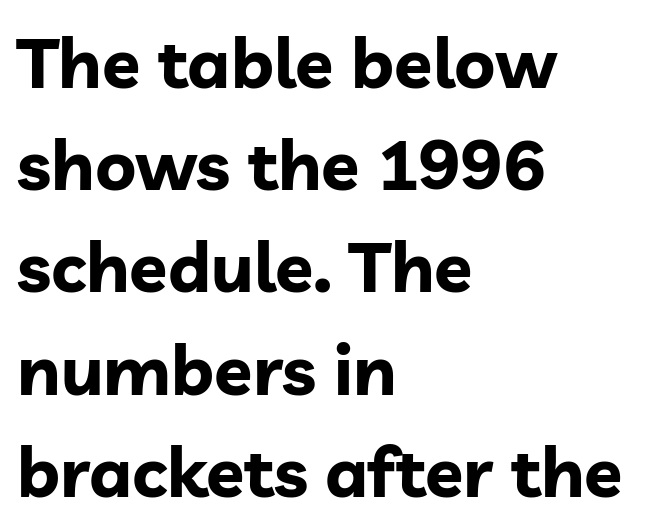
The image shows 70 px bold sans-serif type, upright; set left-aligned, normal line spacing (1.46x), normal letter spacing, not underlined; low stroke contrast and a medium x-height.
